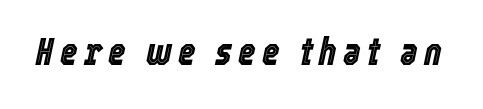
The image shows 38 px condensed type, italic (leaning right); set not underlined; a medium x-height.
